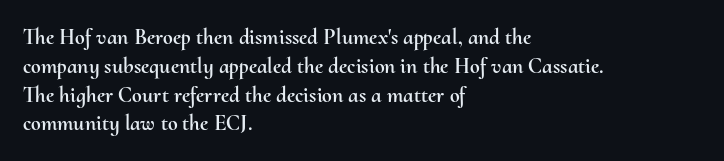
Q: Is the text italic (slanted)? A: No, it is upright.
Q: Is the text underlined? A: No.
Q: How is the paragraph aligned? A: Left-aligned.
Q: Is the spacing between letters normal or unusually wide? A: Normal.
Q: Is the spacing between lines tight, normal or loose? A: Normal.
